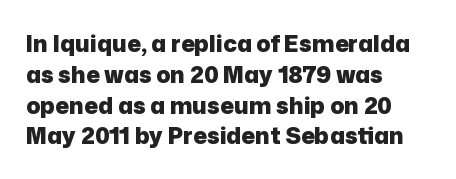
Q: Is the text bold? A: Yes.
Q: Is the text italic (slanted)? A: No, it is upright.
Q: Is the text underlined? A: No.
Q: How is the paragraph aligned? A: Left-aligned.
Q: Is the spacing between letters normal or unusually wide? A: Normal.
Q: Is the spacing between lines tight, normal or loose? A: Normal.
